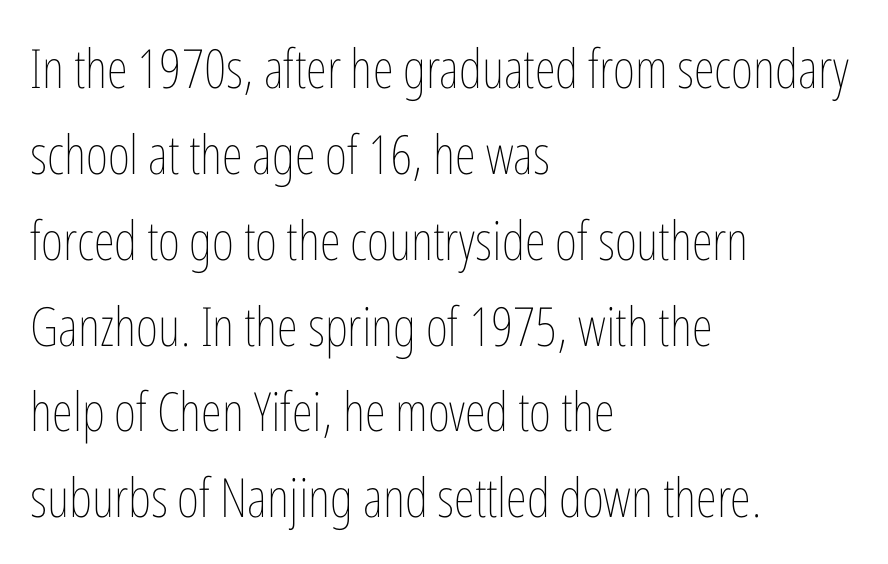
This sample has the flowing, uneven cadence of proportional lettering. The tracking reads as untouched default to a designer's eye. Characters remain perfectly vertical along every line. These lines are set flush left with a ragged right edge. The block of text has a typical density, with ordinary space between rows. Stems and bowls with no extra thickness — not bold.
